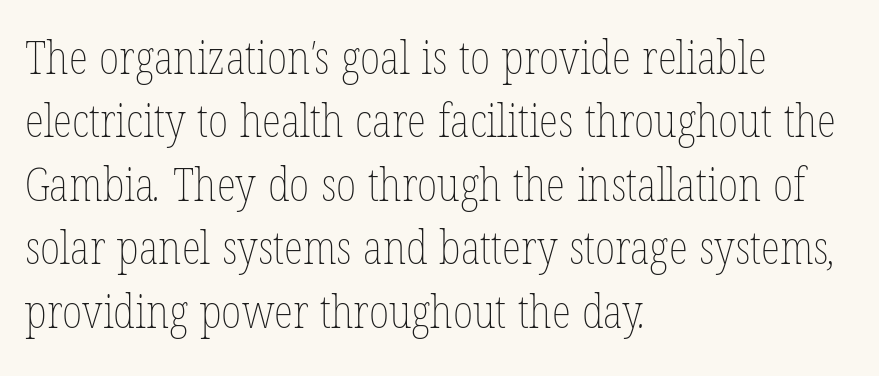
Q: Is the text bold? A: No.
Q: Is the text underlined? A: No.
Q: How is the paragraph aligned? A: Left-aligned.
Q: Is the spacing between letters normal or unusually wide? A: Normal.
Q: Is the spacing between lines tight, normal or loose? A: Normal.
Q: Width (condensed, normal, or wide)? A: Condensed.
Q: Stroke contrast? A: Low.
Q: x-height? A: Medium.
Q: Monospaced? A: No.
